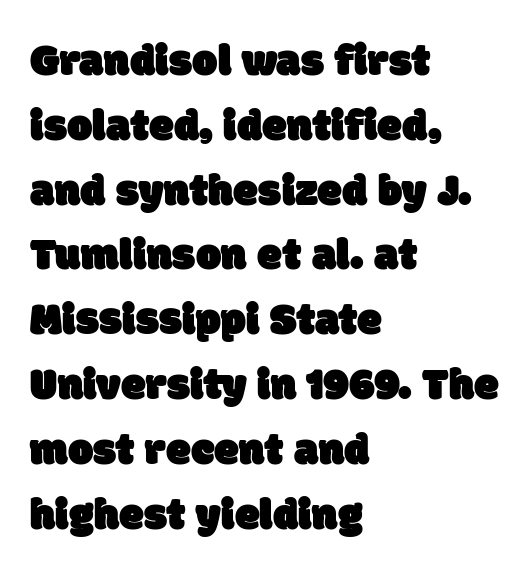
{"serif": "no", "width": "normal", "stroke_contrast": "low", "x_height": "large", "monospaced": "no", "underline": "no", "align": "left", "line_spacing": "normal", "line_spacing_ratio": 1.44, "letter_spacing": "normal", "letter_spacing_em": 0.0, "glyph_px": 45}
